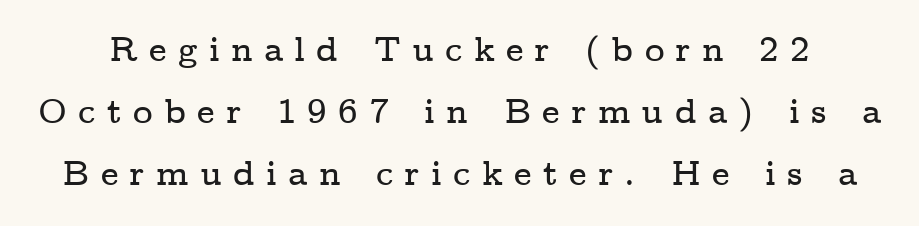
{"serif": "yes", "italic": "no", "width": "wide", "stroke_contrast": "low", "x_height": "medium", "monospaced": "no", "underline": "no", "line_spacing_ratio": 1.83, "letter_spacing": "wide", "letter_spacing_em": 0.33, "glyph_px": 34}
